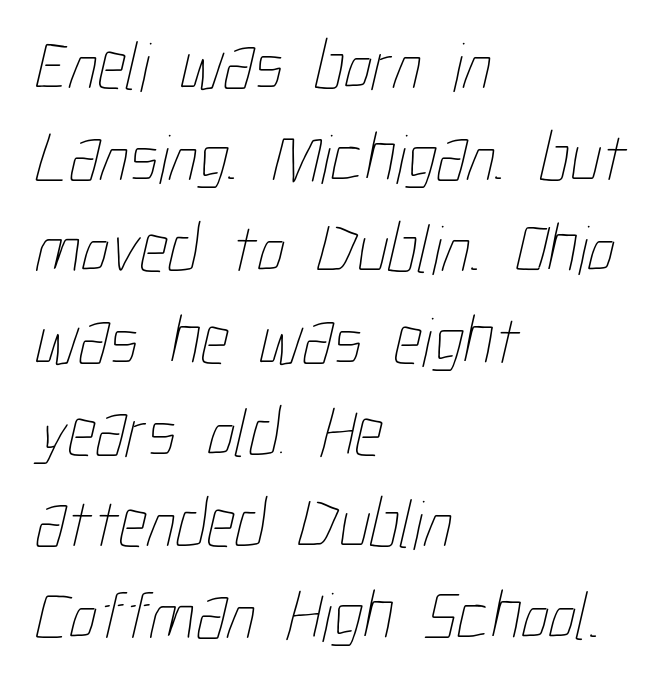
This rendering uses left alignment, leaving the right contour irregular. Glance below the letters and you will spot only blank space. Between one letter and the next there's only the usual sliver of space. Notice how descenders clear the ascenders below comfortably — that's standard leading. Looks like regular typesetting: each glyph gets only the width it needs. A light-to-regular cut is what we see here.
